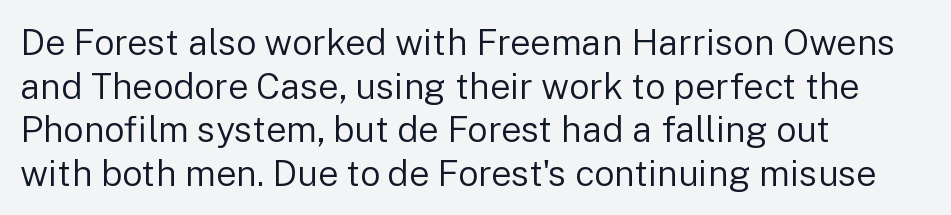
{"serif": "no", "italic": "no", "bold": "no", "weight": "regular", "width": "normal", "stroke_contrast": "low", "x_height": "medium", "monospaced": "no", "underline": "no", "align": "left", "line_spacing_ratio": 1.21, "letter_spacing": "normal", "letter_spacing_em": 0.0, "glyph_px": 36}
